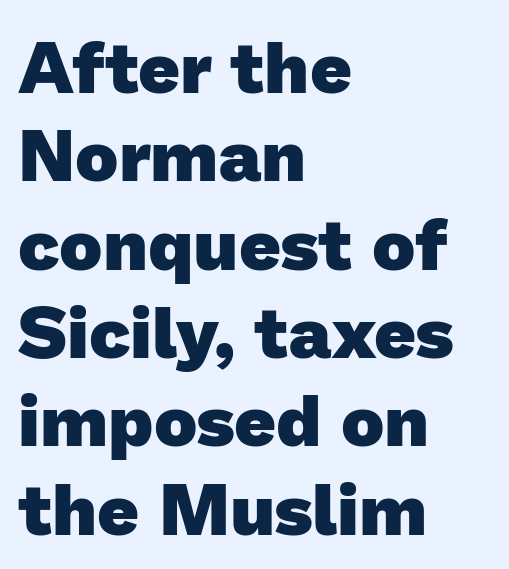
{"serif": "no", "bold": "yes", "weight": "heavy", "width": "normal", "stroke_contrast": "low", "x_height": "medium", "monospaced": "no", "underline": "no", "align": "left", "line_spacing_ratio": 1.21, "letter_spacing": "normal", "letter_spacing_em": 0.0, "glyph_px": 73}
